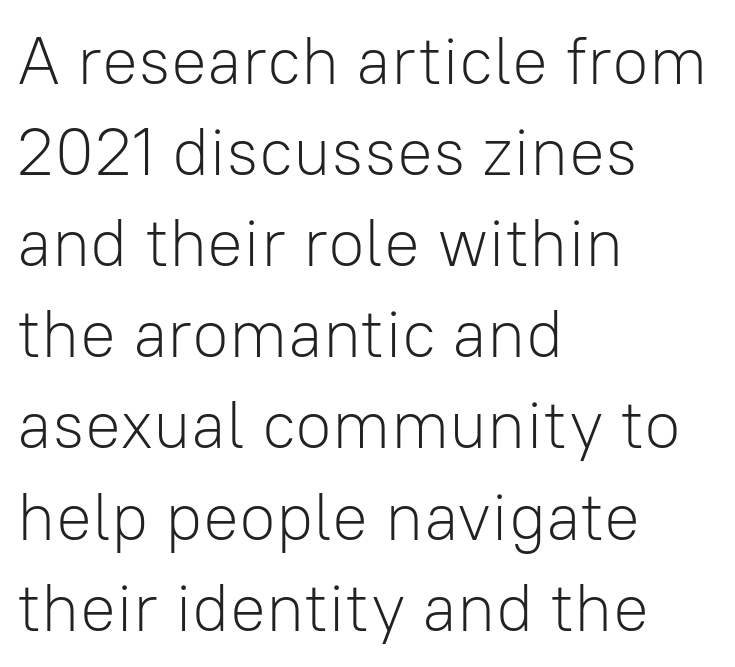
Q: Is the text bold? A: No.
Q: Is the text italic (slanted)? A: No, it is upright.
Q: Is the typeface a serif or a sans-serif typeface? A: Sans-serif.
Q: Is the text underlined? A: No.
Q: How is the paragraph aligned? A: Left-aligned.
Q: Is the spacing between letters normal or unusually wide? A: Normal.
Q: Is the spacing between lines tight, normal or loose? A: Normal.
Q: Width (condensed, normal, or wide)? A: Normal.
Q: Stroke contrast? A: Low.
Q: x-height? A: Medium.
Q: Monospaced? A: No.
